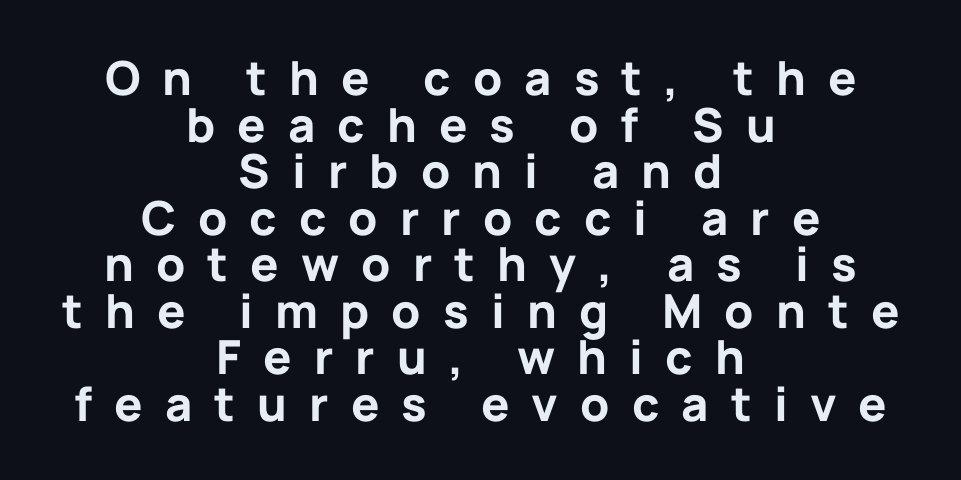
The image shows 47 px bold sans-serif type, upright; set centered, tight line spacing (0.99x), unusually wide letter spacing (+0.47 em), not underlined; low stroke contrast and a medium x-height.
